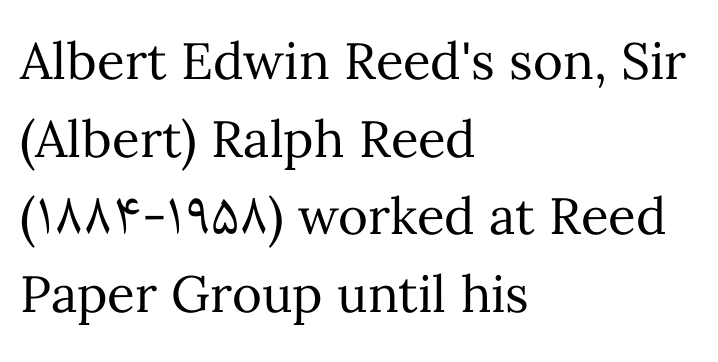
The image shows 51 px regular-weight type, upright; set left-aligned, normal line spacing (1.52x), normal letter spacing, not underlined; medium stroke contrast and a medium x-height.
